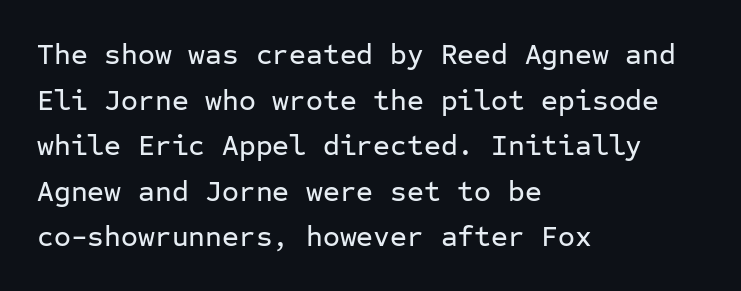
Q: Is the text italic (slanted)? A: No, it is upright.
Q: Is the typeface a serif or a sans-serif typeface? A: Sans-serif.
Q: Is the text underlined? A: No.
Q: How is the paragraph aligned? A: Left-aligned.
Q: Is the spacing between letters normal or unusually wide? A: Normal.
Q: Is the spacing between lines tight, normal or loose? A: Normal.
Q: Width (condensed, normal, or wide)? A: Normal.
Q: Stroke contrast? A: Low.
Q: x-height? A: Medium.
Q: Monospaced? A: Yes.
